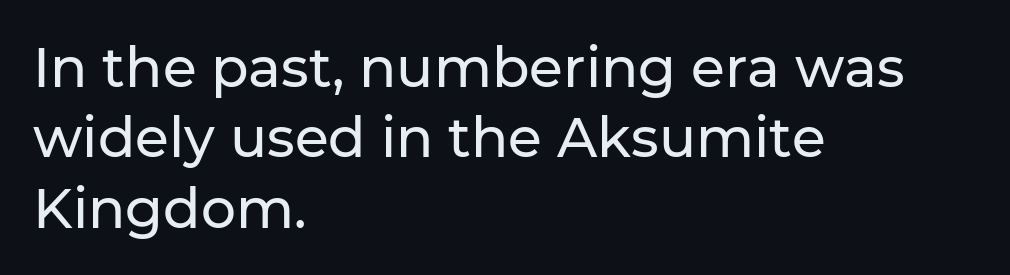
Q: Is the text italic (slanted)? A: No, it is upright.
Q: Is the typeface a serif or a sans-serif typeface? A: Sans-serif.
Q: Is the text underlined? A: No.
Q: How is the paragraph aligned? A: Left-aligned.
Q: Is the spacing between letters normal or unusually wide? A: Normal.
Q: Is the spacing between lines tight, normal or loose? A: Normal.
Q: Width (condensed, normal, or wide)? A: Normal.
Q: Stroke contrast? A: Low.
Q: x-height? A: Medium.
Q: Monospaced? A: No.
